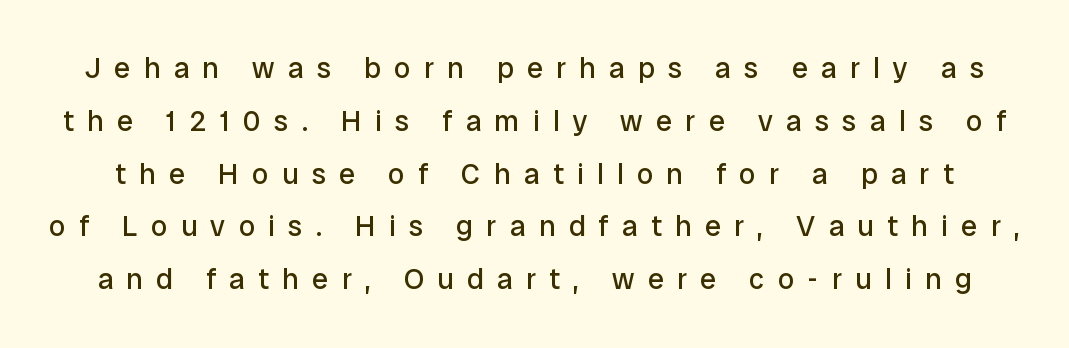
Style check: upright. Note the varied advance widths — an 'i' is clearly narrower than an 'm'. No letter is thick-stroked: the sample isn't bold. Glyph-to-glyph distance is far greater than everyday printed text. The area under the type is left untouched.
